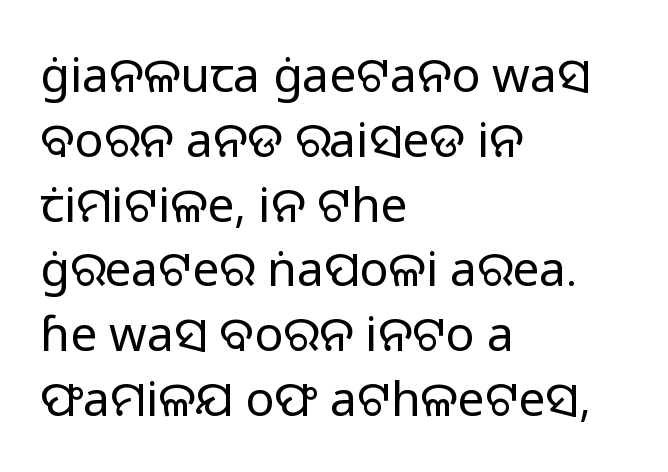
The axis of the letterforms is exactly vertical. Regarding serifs, this sample does without them. Quick note: underline off. One glance says typical: line gaps are just what's usual.
